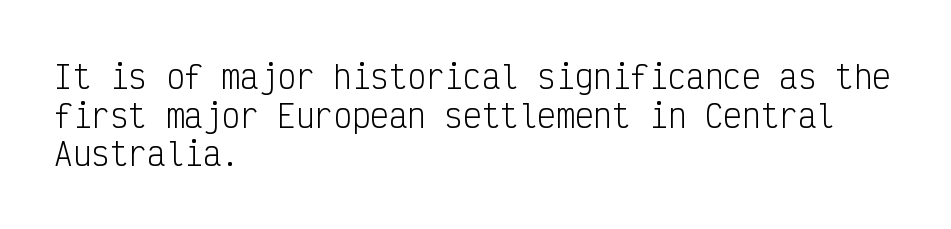
{"serif": "no", "italic": "no", "bold": "no", "weight": "light", "width": "condensed", "stroke_contrast": "low", "x_height": "medium", "monospaced": "yes", "underline": "no", "align": "left", "line_spacing": "normal", "line_spacing_ratio": 1.25, "letter_spacing": "normal", "letter_spacing_em": 0.0, "glyph_px": 31}
